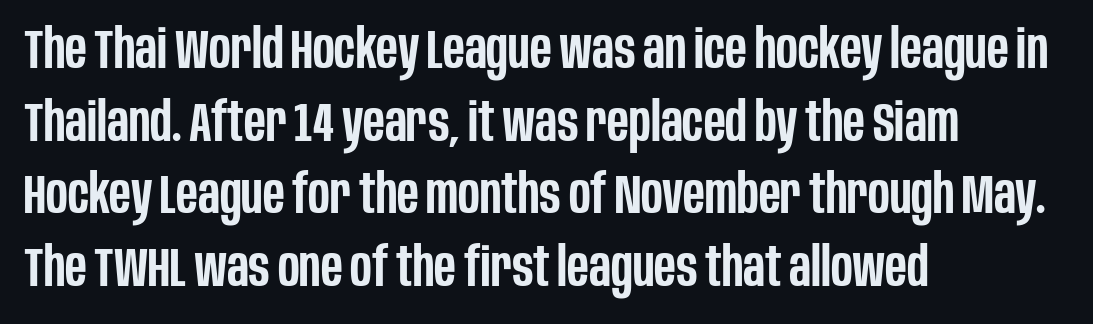
The image shows 55 px semibold, condensed sans-serif type, upright; set left-aligned, normal line spacing (1.32x), normal letter spacing, not underlined; low stroke contrast and a large x-height.
